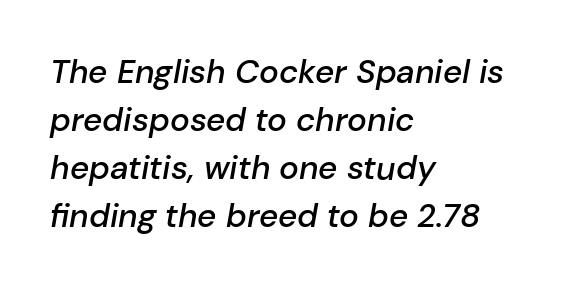
Q: Is the text bold? A: Semi-bold.
Q: Is the text italic (slanted)? A: Yes, it leans right by about 10 degrees.
Q: Is the text underlined? A: No.
Q: How is the paragraph aligned? A: Left-aligned.
Q: Is the spacing between letters normal or unusually wide? A: Normal.
Q: Is the spacing between lines tight, normal or loose? A: Normal.
Q: Width (condensed, normal, or wide)? A: Normal.
Q: Stroke contrast? A: Low.
Q: x-height? A: Medium.
Q: Monospaced? A: No.
